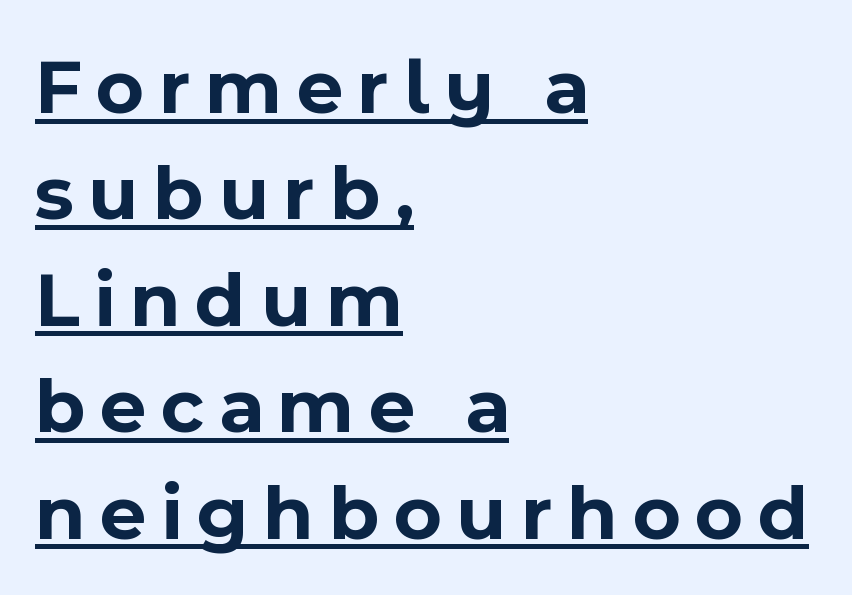
Q: Is the text bold? A: Yes.
Q: Is the text italic (slanted)? A: No, it is upright.
Q: Is the typeface a serif or a sans-serif typeface? A: Sans-serif.
Q: Is the text underlined? A: Yes.
Q: How is the paragraph aligned? A: Left-aligned.
Q: Is the spacing between lines tight, normal or loose? A: Normal.
Q: Width (condensed, normal, or wide)? A: Normal.
Q: x-height? A: Medium.
Q: Monospaced? A: No.
